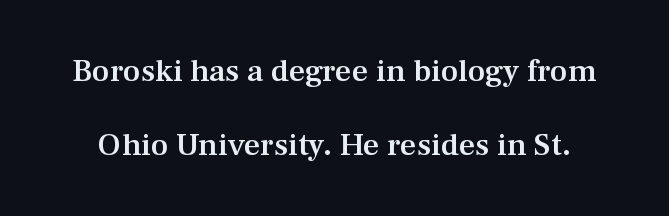
The image shows 32 px semibold serif type, upright; set loose line spacing (2.31x), normal letter spacing, not underlined; medium stroke contrast and a medium x-height.
